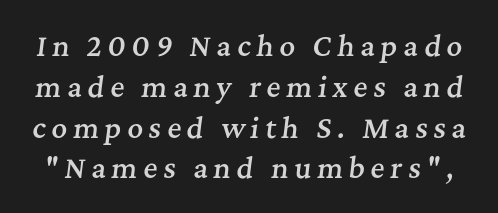
{"italic": "yes", "lean": "right", "slant_degrees": 7, "bold": "semi", "underline": "no", "line_spacing": "normal", "line_spacing_ratio": 1.51, "letter_spacing": "wide", "letter_spacing_em": 0.21, "glyph_px": 27}
